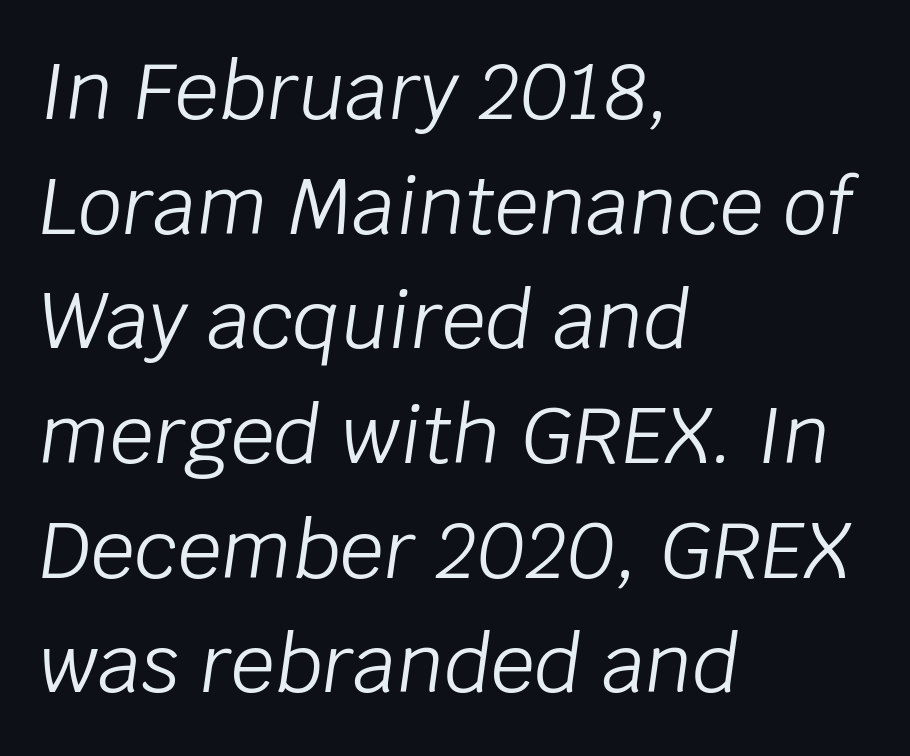
Q: Is the text bold? A: No.
Q: Is the text italic (slanted)? A: Yes, it leans right by about 8 degrees.
Q: Is the text underlined? A: No.
Q: How is the paragraph aligned? A: Left-aligned.
Q: Is the spacing between letters normal or unusually wide? A: Normal.
Q: Is the spacing between lines tight, normal or loose? A: Normal.
Q: Width (condensed, normal, or wide)? A: Normal.
Q: Stroke contrast? A: Low.
Q: x-height? A: Large.
Q: Monospaced? A: No.
